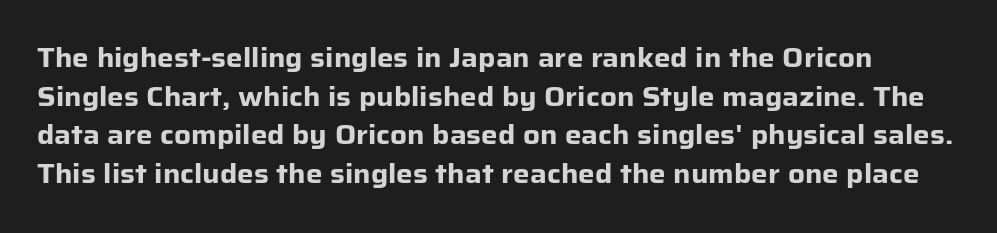
The rows are spaced the way most documents space them. In terms of letterspacing, this is plain default setting. Ascenders rise straight up at ninety degrees. The baseline area is clear. Typographic density is high because the face is bold.
